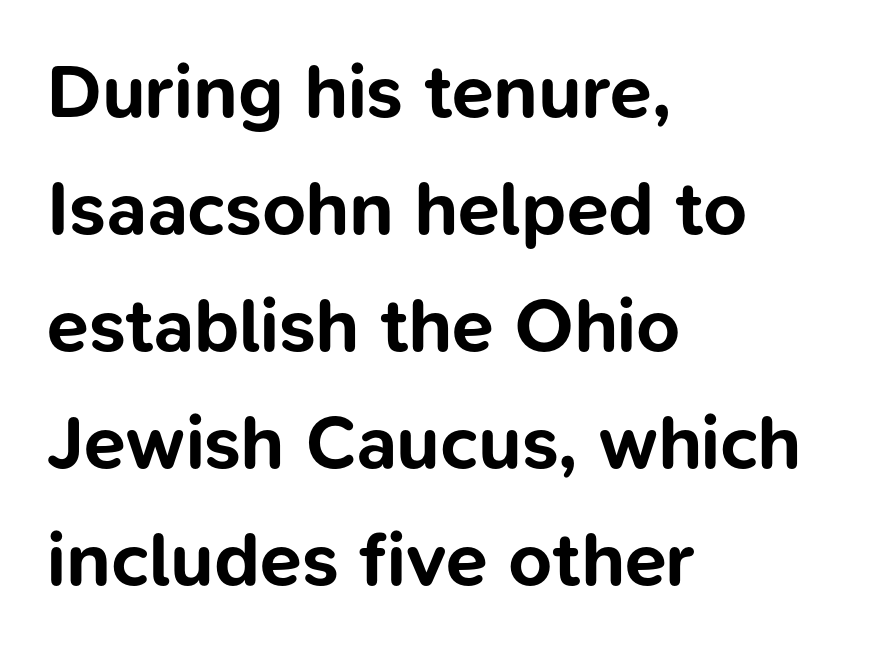
{"serif": "no", "italic": "no", "bold": "yes", "weight": "bold", "width": "normal", "stroke_contrast": "low", "x_height": "medium", "monospaced": "no", "underline": "no", "align": "left", "line_spacing": "normal", "line_spacing_ratio": 1.54, "letter_spacing": "normal", "letter_spacing_em": 0.0, "glyph_px": 76}
